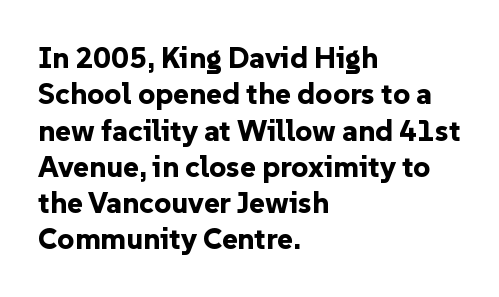
Words float on clear page, feet unadorned. Upright lettering throughout. Is this a sans? Yes — the strokes have no serifs. Between one letter and the next there's only the usual sliver of space.
